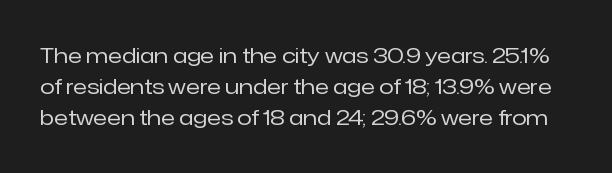
The image shows 21 px text type, upright; set normal line spacing (1.48x), normal letter spacing, not underlined.
